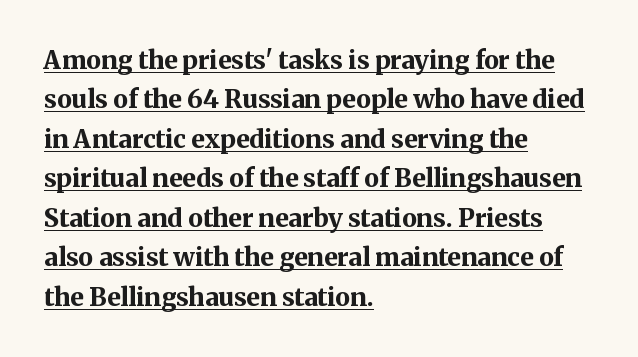
Q: Is the text bold? A: Yes.
Q: Is the text italic (slanted)? A: No, it is upright.
Q: Is the text underlined? A: Yes.
Q: How is the paragraph aligned? A: Left-aligned.
Q: Is the spacing between letters normal or unusually wide? A: Normal.
Q: Is the spacing between lines tight, normal or loose? A: Normal.
